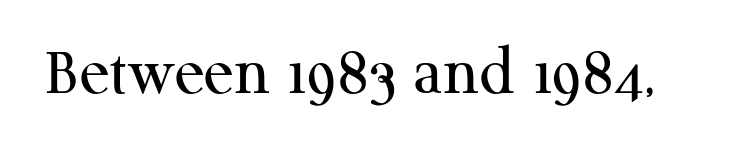
Look at the tracking — it's just the regular setting, nothing added. To sum up the face: it has serifs. The lettering holds an erect, upright posture throughout. The face used here is proportionally spaced, like ordinary book or web type. The foot of each line stays bare and open. The font is comparable to plain body text, perhaps lighter.
